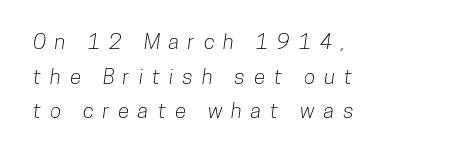
The image shows 21 px text type; set left-aligned, normal line spacing (1.65x), unusually wide letter spacing (+0.42 em), not underlined.
